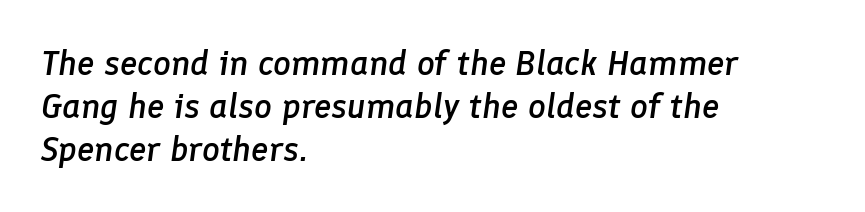
{"italic": "yes", "lean": "right", "slant_degrees": 8, "bold": "semi", "weight": "semibold", "width": "normal", "stroke_contrast": "low", "x_height": "medium", "monospaced": "no", "underline": "no", "align": "left", "line_spacing_ratio": 1.23, "letter_spacing": "normal", "letter_spacing_em": 0.0, "glyph_px": 35}
